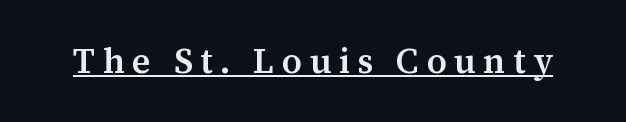
{"serif": "yes", "italic": "no", "bold": "semi", "weight": "semibold", "width": "normal", "stroke_contrast": "medium", "x_height": "medium", "monospaced": "no", "underline": "yes", "letter_spacing": "wide", "letter_spacing_em": 0.21, "glyph_px": 35}
